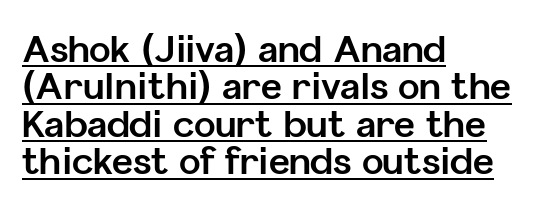
The image shows 36 px bold sans-serif type, upright; set left-aligned, tight line spacing (1.04x), normal letter spacing, underlined; low stroke contrast and a medium x-height.
